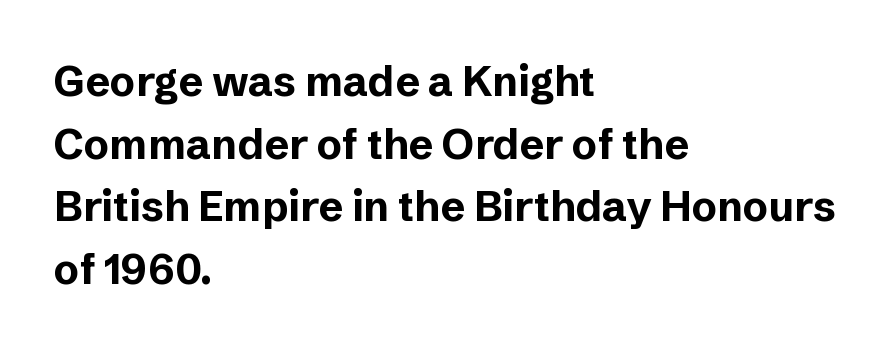
Q: Is the text bold? A: Yes.
Q: Is the text italic (slanted)? A: No, it is upright.
Q: Is the typeface a serif or a sans-serif typeface? A: Sans-serif.
Q: Is the text underlined? A: No.
Q: How is the paragraph aligned? A: Left-aligned.
Q: Is the spacing between letters normal or unusually wide? A: Normal.
Q: Is the spacing between lines tight, normal or loose? A: Normal.
Q: Width (condensed, normal, or wide)? A: Normal.
Q: Stroke contrast? A: Low.
Q: x-height? A: Medium.
Q: Monospaced? A: No.
